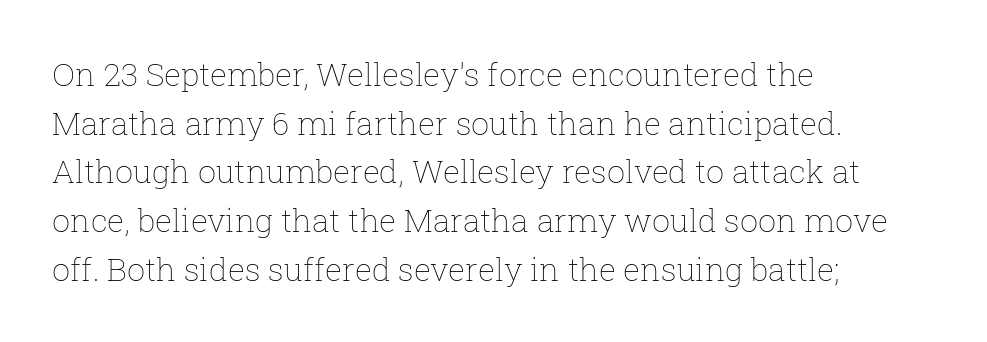
The image shows 32 px thin type, upright; set left-aligned, normal line spacing (1.52x), normal letter spacing, not underlined; low stroke contrast and a medium x-height.
